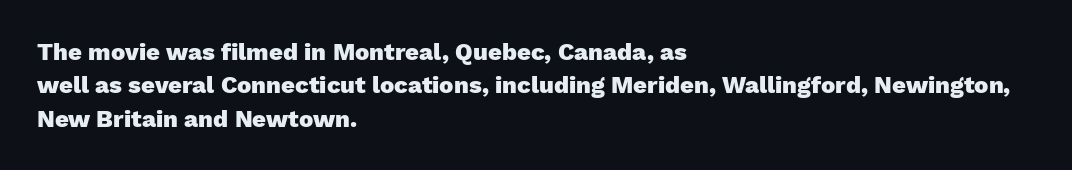
Q: Is the text bold? A: Yes.
Q: Is the text italic (slanted)? A: No, it is upright.
Q: Is the text underlined? A: No.
Q: How is the paragraph aligned? A: Left-aligned.
Q: Is the spacing between letters normal or unusually wide? A: Normal.
Q: Is the spacing between lines tight, normal or loose? A: Normal.
